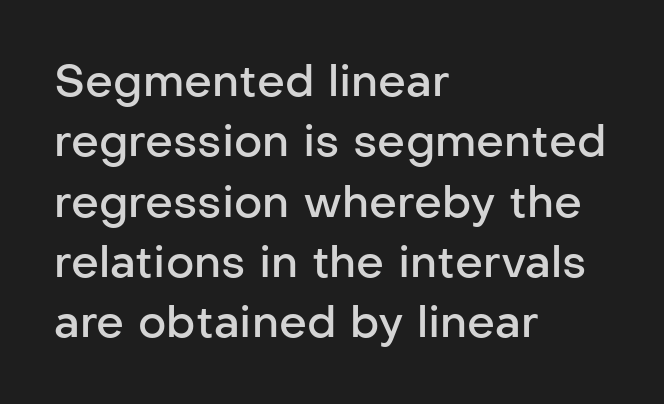
{"serif": "no", "italic": "no", "bold": "semi", "weight": "semibold", "width": "normal", "stroke_contrast": "low", "x_height": "medium", "monospaced": "no", "underline": "no", "align": "left", "line_spacing": "normal", "line_spacing_ratio": 1.37, "letter_spacing": "normal", "letter_spacing_em": 0.0, "glyph_px": 44}
